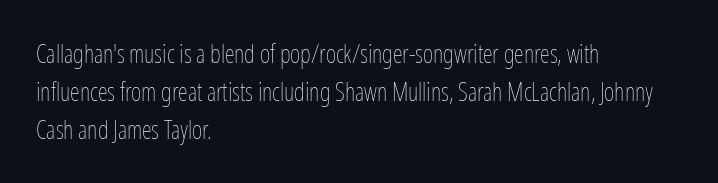
The image shows 25 px text type, upright; set left-aligned, normal line spacing (1.52x), normal letter spacing, not underlined.
